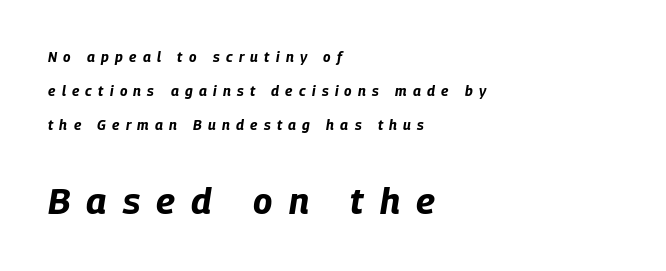
Leading: increased. Leftover space on each line is placed entirely after the last word. A typesetter would call this proportional, since set widths differ per character. Type size steps up from the first block to the second.
